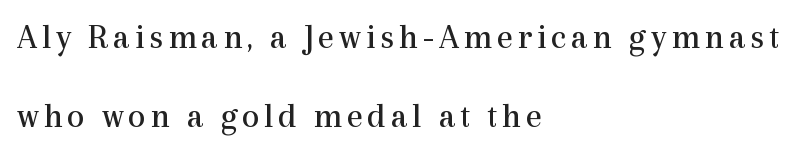
Q: Is the text bold? A: No.
Q: Is the text italic (slanted)? A: No, it is upright.
Q: Is the typeface a serif or a sans-serif typeface? A: Serif.
Q: Is the text underlined? A: No.
Q: How is the paragraph aligned? A: Left-aligned.
Q: Is the spacing between lines tight, normal or loose? A: Loose.
Q: Width (condensed, normal, or wide)? A: Normal.
Q: x-height? A: Medium.
Q: Monospaced? A: No.
